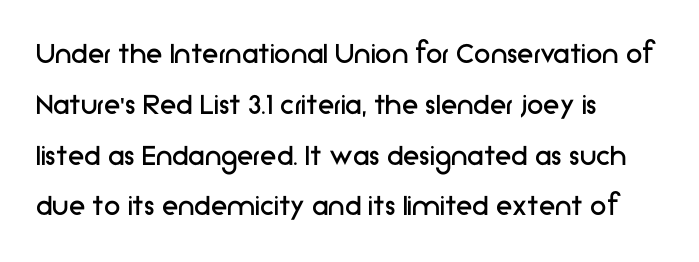
Decoration check: the copy has no underline. Inter-character spacing is left at the font's built-in metrics. A light-to-regular cut is what we see here. Letterform terminals end flat and unadorned throughout the passage. The rendering uses a moderate line-height, typical for paragraphs.
